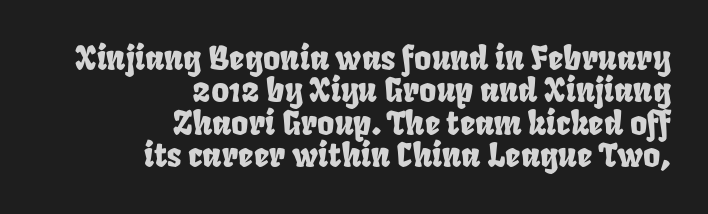
Q: Is the text underlined? A: No.
Q: How is the paragraph aligned? A: Right-aligned.
Q: Is the spacing between letters normal or unusually wide? A: Normal.
Q: Is the spacing between lines tight, normal or loose? A: Tight.
Q: Width (condensed, normal, or wide)? A: Condensed.
Q: Stroke contrast? A: Low.
Q: x-height? A: Large.
Q: Monospaced? A: No.
